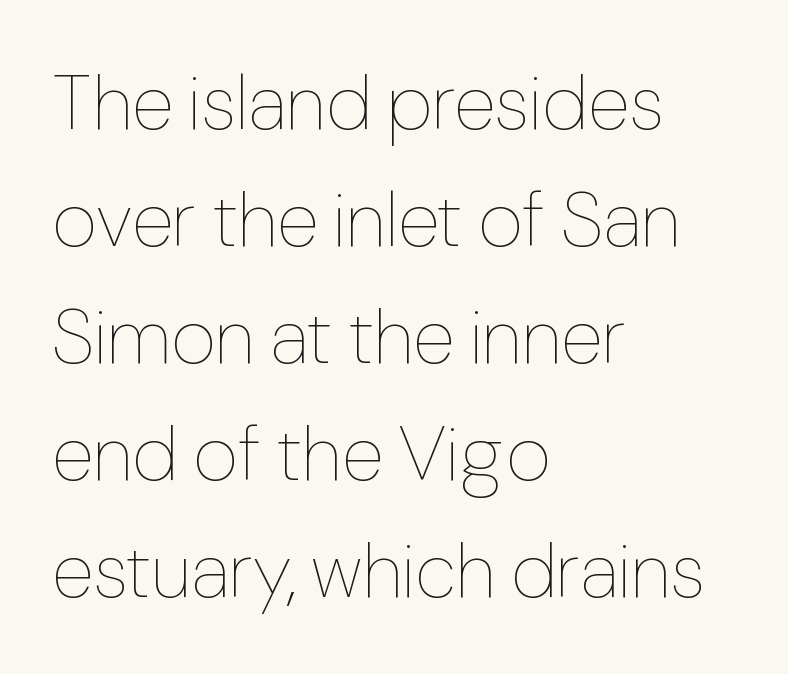
Q: Is the text bold? A: No.
Q: Is the text italic (slanted)? A: No, it is upright.
Q: Is the text underlined? A: No.
Q: How is the paragraph aligned? A: Left-aligned.
Q: Is the spacing between letters normal or unusually wide? A: Normal.
Q: Is the spacing between lines tight, normal or loose? A: Normal.
Q: Width (condensed, normal, or wide)? A: Normal.
Q: Stroke contrast? A: Low.
Q: x-height? A: Medium.
Q: Monospaced? A: No.
